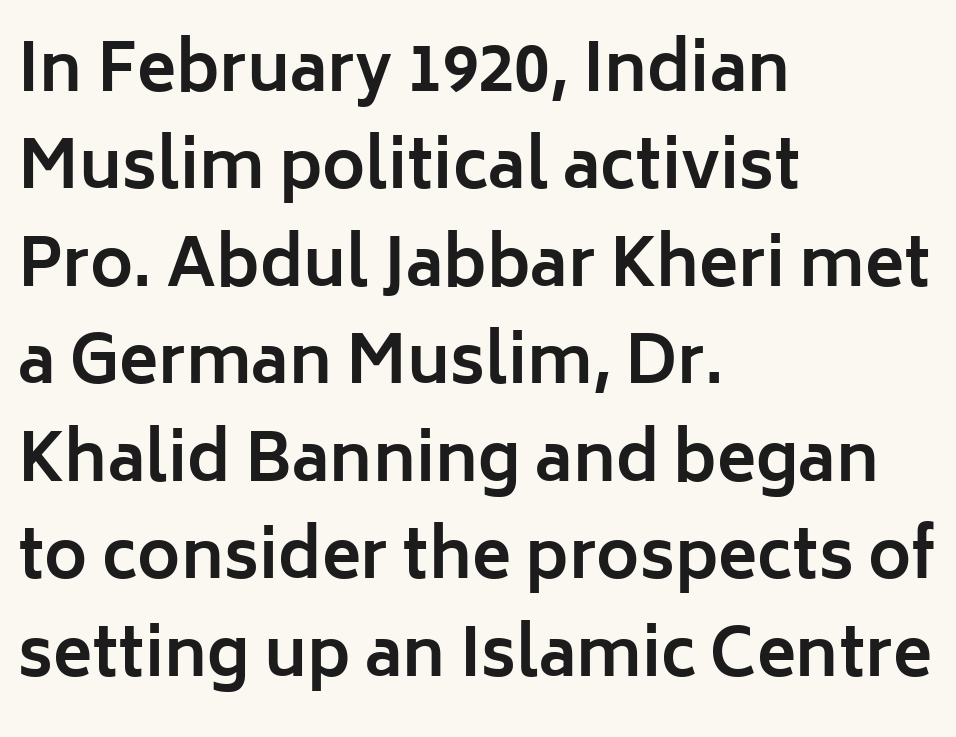
{"serif": "no", "italic": "no", "bold": "yes", "weight": "bold", "width": "normal", "stroke_contrast": "low", "x_height": "medium", "monospaced": "no", "underline": "no", "align": "left", "line_spacing": "normal", "line_spacing_ratio": 1.5, "letter_spacing": "normal", "letter_spacing_em": 0.0, "glyph_px": 65}
